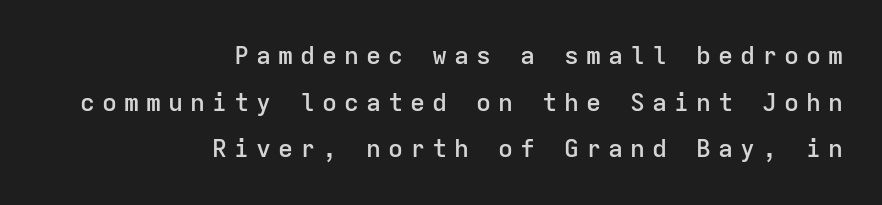
Q: Is the text bold? A: Semi-bold.
Q: Is the text italic (slanted)? A: No, it is upright.
Q: Is the text underlined? A: No.
Q: How is the paragraph aligned? A: Right-aligned.
Q: Is the spacing between letters normal or unusually wide? A: Unusually wide.
